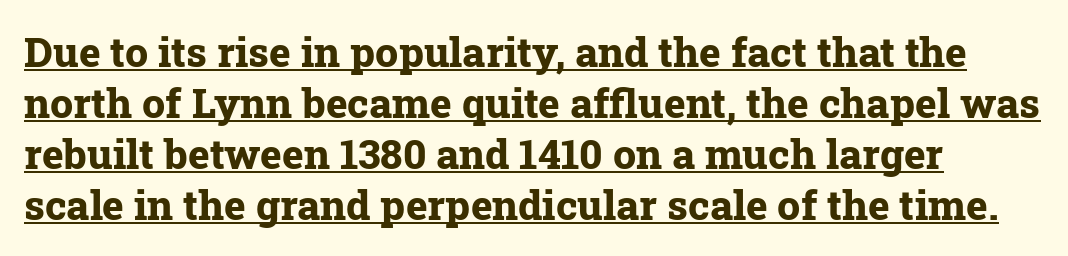
The image shows 41 px bold serif type, upright; set line spacing 1.24x, normal letter spacing, underlined; low stroke contrast and a medium x-height.
